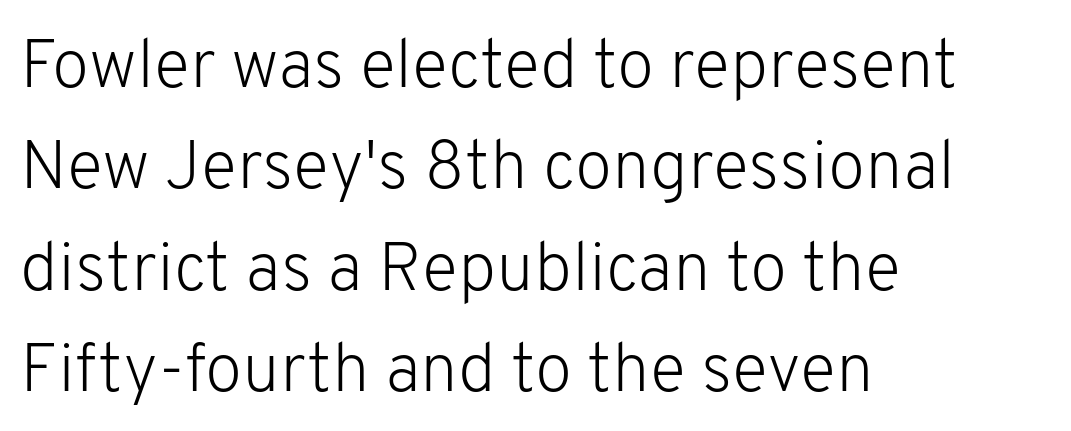
{"serif": "no", "italic": "no", "bold": "no", "weight": "light", "width": "normal", "stroke_contrast": "low", "x_height": "medium", "monospaced": "no", "underline": "no", "align": "left", "line_spacing": "normal", "line_spacing_ratio": 1.49, "letter_spacing": "normal", "letter_spacing_em": 0.0, "glyph_px": 68}
